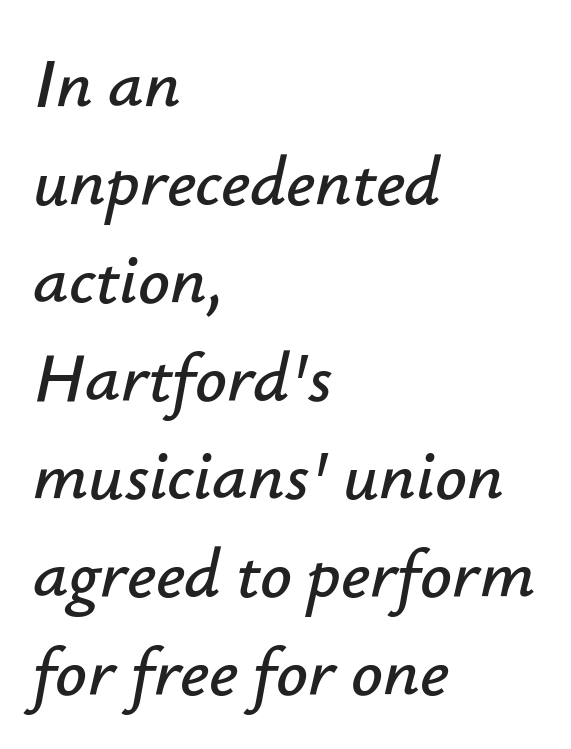
The face used here is rendered with its standard letterfit. Character widths vary here, with narrow letters taking less room than wide ones. Typeset ragged right — the left edge is the straight one. A bare baseline throughout the passage. Italic? Definitely — the glyphs are oblique.
